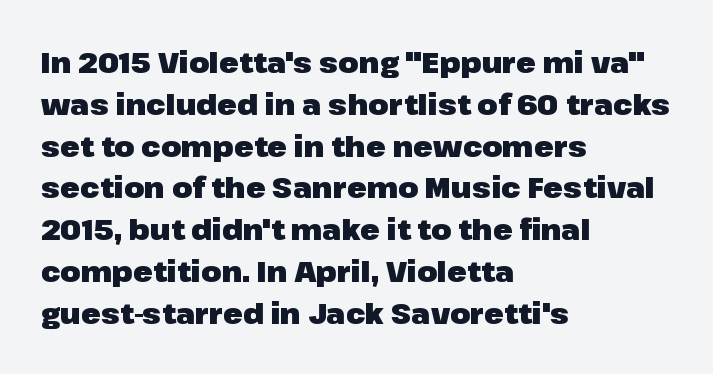
Q: Is the text bold? A: Yes.
Q: Is the text italic (slanted)? A: No, it is upright.
Q: Is the typeface a serif or a sans-serif typeface? A: Sans-serif.
Q: Is the text underlined? A: No.
Q: How is the paragraph aligned? A: Left-aligned.
Q: Is the spacing between letters normal or unusually wide? A: Normal.
Q: Is the spacing between lines tight, normal or loose? A: Normal.
Q: Width (condensed, normal, or wide)? A: Normal.
Q: Stroke contrast? A: Low.
Q: x-height? A: Medium.
Q: Monospaced? A: No.
